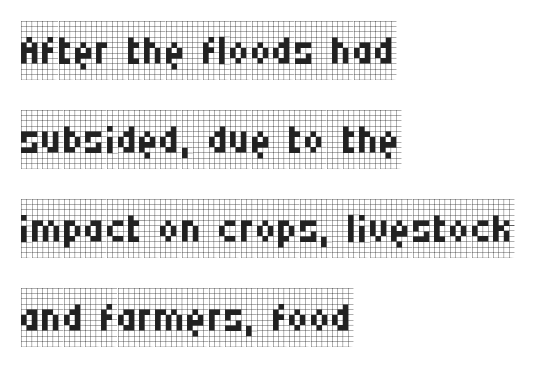
{"serif": "yes", "italic": "no", "bold": "no", "weight": "regular", "width": "condensed", "stroke_contrast": "low", "x_height": "large", "monospaced": "no", "underline": "no", "align": "left", "line_spacing": "normal", "line_spacing_ratio": 1.51, "letter_spacing": "normal", "letter_spacing_em": 0.0, "glyph_px": 59}
